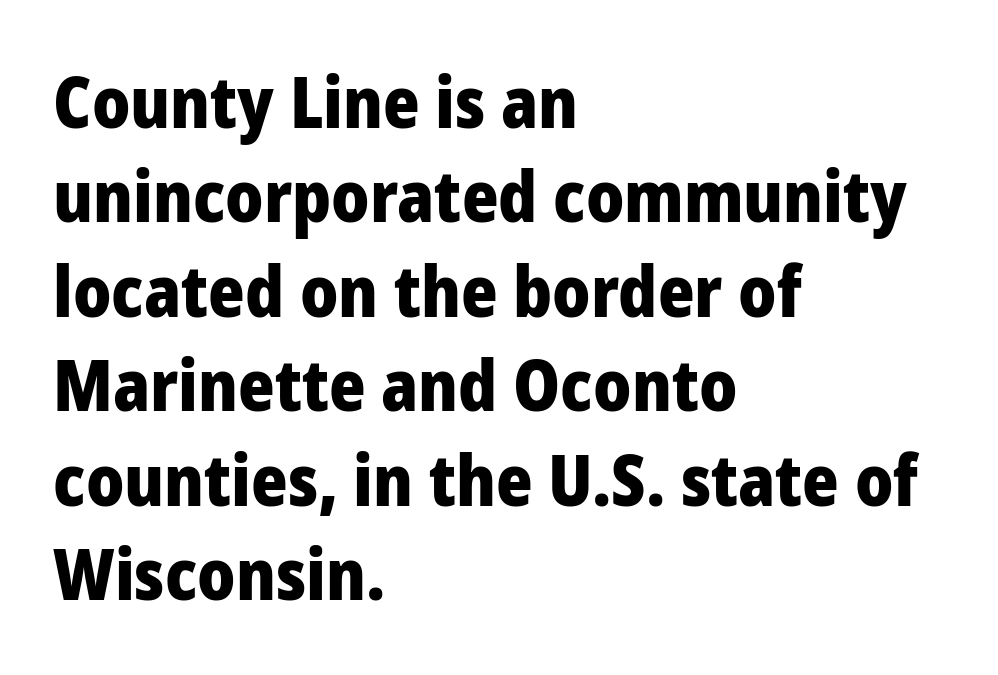
The axis of the letterforms is exactly vertical. Letter spacing: default. Font category for this specimen: sans-serif. Underlining? Definitely not there. Think of a printed novel: that variable character pitch is what you see here. The rendering uses a bold face; every stroke is thick and dark.
